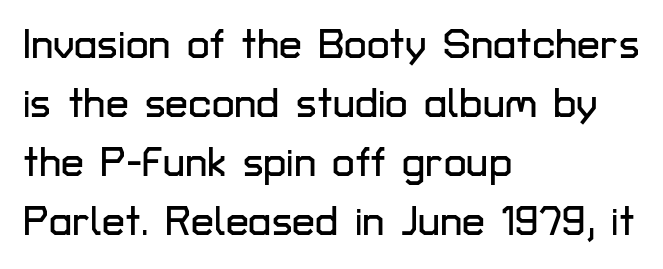
{"serif": "no", "italic": "no", "width": "normal", "stroke_contrast": "low", "x_height": "medium", "monospaced": "no", "underline": "no", "align": "left", "line_spacing": "normal", "line_spacing_ratio": 1.44, "letter_spacing": "normal", "letter_spacing_em": 0.0, "glyph_px": 41}
